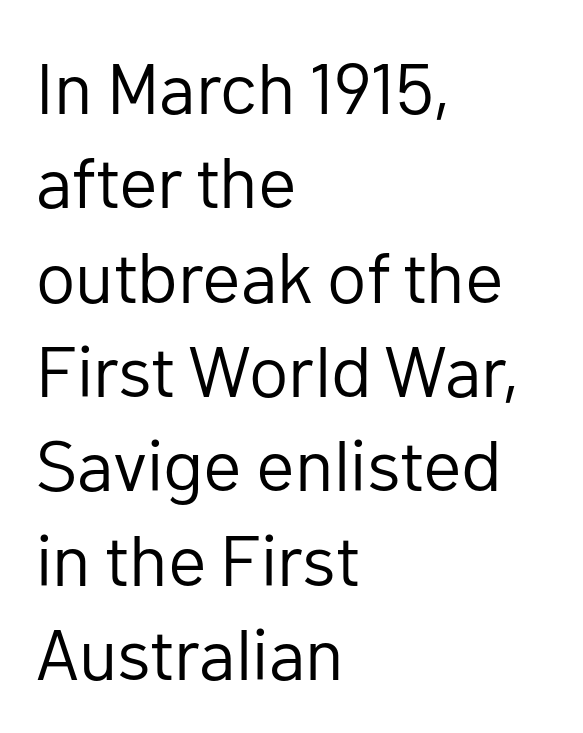
The image shows 72 px regular-weight sans-serif type, upright; set left-aligned, normal line spacing (1.31x), normal letter spacing, not underlined; low stroke contrast and a medium x-height.
